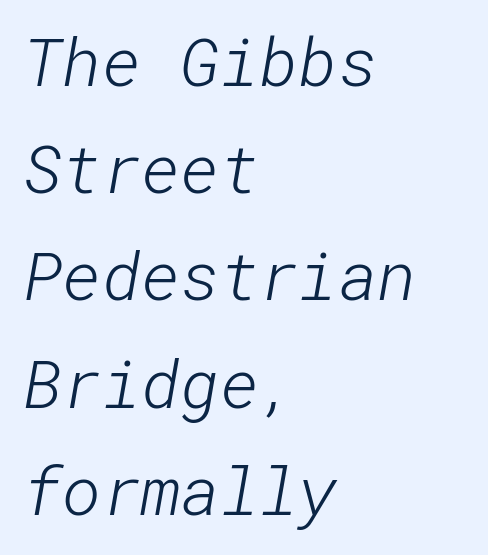
Evenly set lines give the paragraph a standard silhouette. Left-aligned paragraph, ragged on the right. Is the stroke heavy? The answer is a plain regular-or-lighter. These lines are composed in type without serifs. Words float on clear page, feet unadorned.
